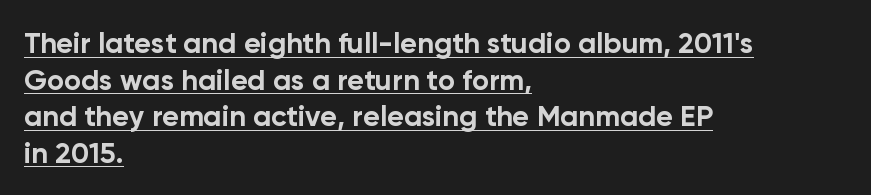
{"serif": "no", "italic": "no", "bold": "yes", "weight": "bold", "width": "normal", "stroke_contrast": "low", "x_height": "medium", "monospaced": "no", "underline": "yes", "align": "left", "line_spacing": "normal", "line_spacing_ratio": 1.26, "letter_spacing": "normal", "letter_spacing_em": 0.0, "glyph_px": 29}
